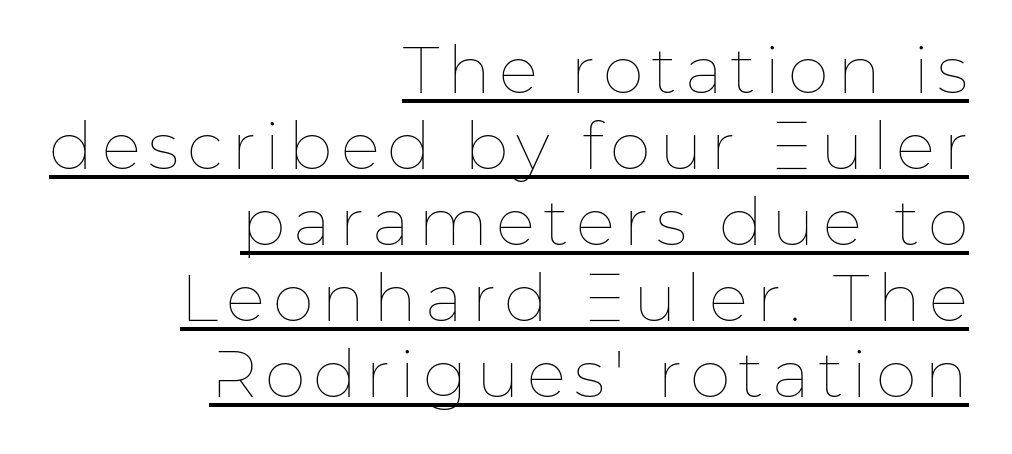
Q: Is the text bold? A: No.
Q: Is the text italic (slanted)? A: No, it is upright.
Q: Is the text underlined? A: Yes.
Q: How is the paragraph aligned? A: Right-aligned.
Q: Is the spacing between lines tight, normal or loose? A: Tight.
Q: Width (condensed, normal, or wide)? A: Normal.
Q: Stroke contrast? A: Low.
Q: x-height? A: Medium.
Q: Monospaced? A: No.
